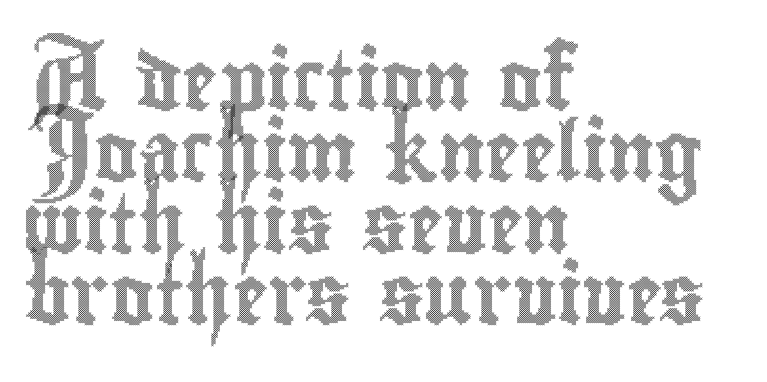
Type without underlining. Every character sits straight up, as roman type does. Think of a printed novel: that variable character pitch is what you see here. The rendering anchors every line to the left-hand side.
